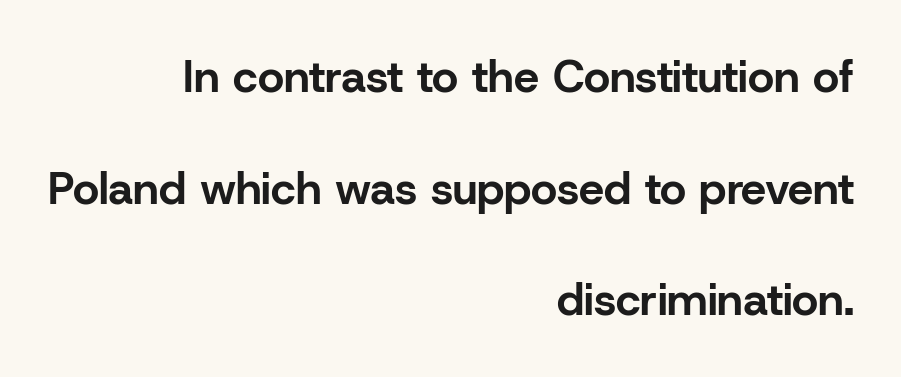
The glyphs are unaccompanied by any horizontal stroke below them. A roman cut, with each character standing at attention. Bold? Absolutely — the strokes are thick and heavy. The text block is weighted toward the right margin, trailing off unevenly leftward. The rendering keeps characters at their native spacing. Does the leading feel generous? Absolutely, it's lavish.
